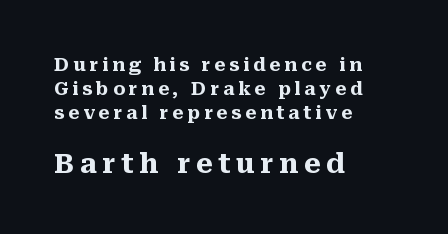
Q: Is the text bold? A: Yes.
Q: Is the text italic (slanted)? A: No, it is upright.
Q: Is the text underlined? A: No.
Q: How is the paragraph aligned? A: Left-aligned.
Q: Is the spacing between letters normal or unusually wide? A: Unusually wide.
Q: Is the spacing between lines tight, normal or loose? A: Normal.
Q: Which block of text is set in a larger size, the first (top) or the second (bottom)? A: The second (bottom) one.
